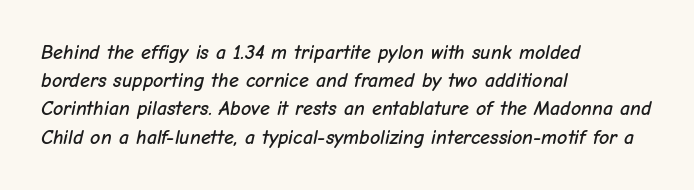
The image shows 20 px text type, italic (leaning right); set left-aligned, normal line spacing (1.41x), normal letter spacing, not underlined.
